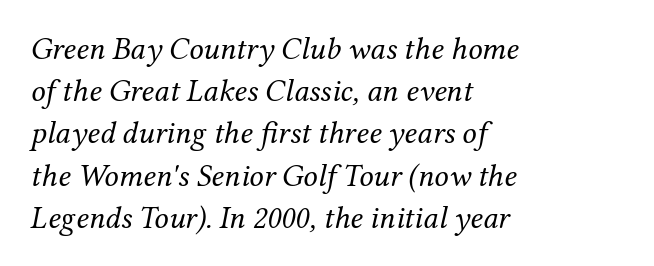
Q: Is the text bold? A: No.
Q: Is the text italic (slanted)? A: Yes, it leans right by about 12 degrees.
Q: Is the typeface a serif or a sans-serif typeface? A: Serif.
Q: Is the text underlined? A: No.
Q: How is the paragraph aligned? A: Left-aligned.
Q: Is the spacing between letters normal or unusually wide? A: Normal.
Q: Is the spacing between lines tight, normal or loose? A: Normal.
Q: Width (condensed, normal, or wide)? A: Normal.
Q: Stroke contrast? A: Medium.
Q: x-height? A: Medium.
Q: Monospaced? A: No.
